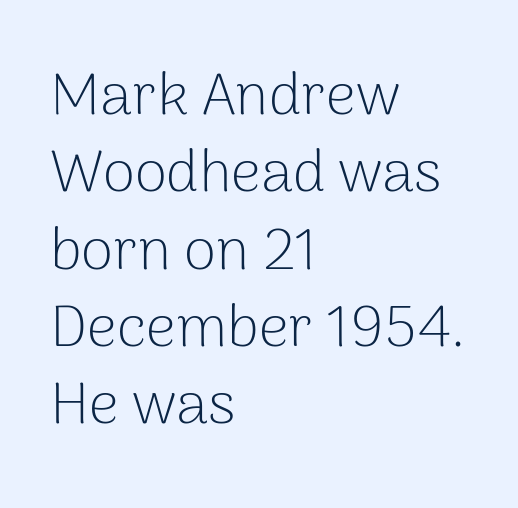
{"serif": "no", "italic": "no", "bold": "no", "weight": "light", "width": "normal", "stroke_contrast": "low", "x_height": "medium", "monospaced": "no", "underline": "no", "align": "left", "line_spacing": "normal", "line_spacing_ratio": 1.31, "letter_spacing": "normal", "letter_spacing_em": 0.0, "glyph_px": 59}
